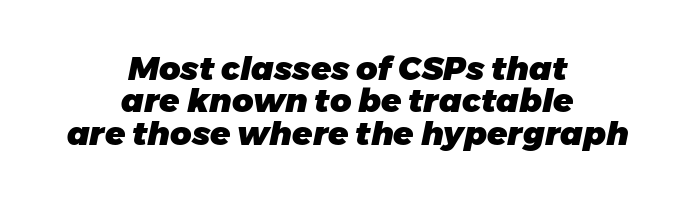
Nobody drew a line under any word here. Weight check: bold — yes, fully. The rendering uses natural spacing where letterforms have individual widths. Words appear dense and cohesive because spacing is normal.
